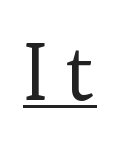
Ink coverage per letter is moderate at most. Is this a fixed-width face? No — the glyphs have proportional, varying widths. The rendering inserts visible extra space after every character. Designer's note — italics off, roman on. Caption: lettering with a line underneath. The typeface chosen for these lines features serifs.
